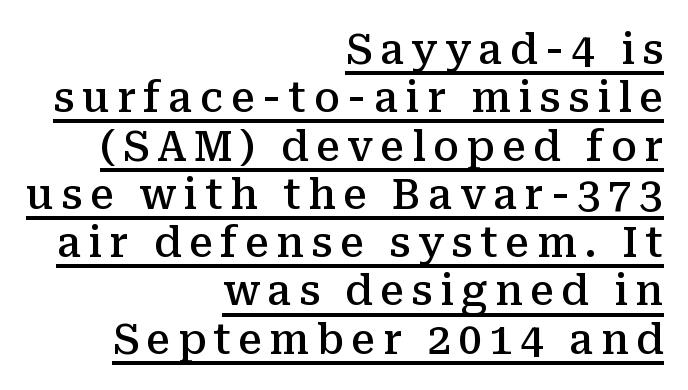
The image shows 42 px semibold serif type, upright; set right-aligned, tight line spacing (1.15x), underlined; medium stroke contrast and a medium x-height.
